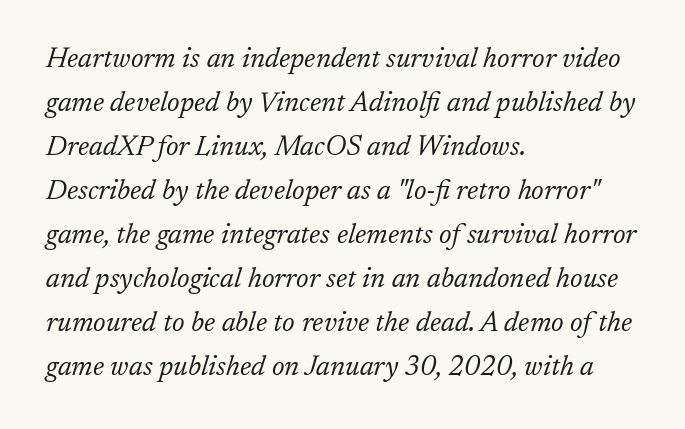
Q: Is the text bold? A: No.
Q: Is the text italic (slanted)? A: Yes, it leans right by about 17 degrees.
Q: Is the typeface a serif or a sans-serif typeface? A: Serif.
Q: Is the text underlined? A: No.
Q: How is the paragraph aligned? A: Left-aligned.
Q: Is the spacing between letters normal or unusually wide? A: Normal.
Q: Is the spacing between lines tight, normal or loose? A: Normal.
Q: Width (condensed, normal, or wide)? A: Normal.
Q: Stroke contrast? A: Low.
Q: x-height? A: Medium.
Q: Monospaced? A: No.
